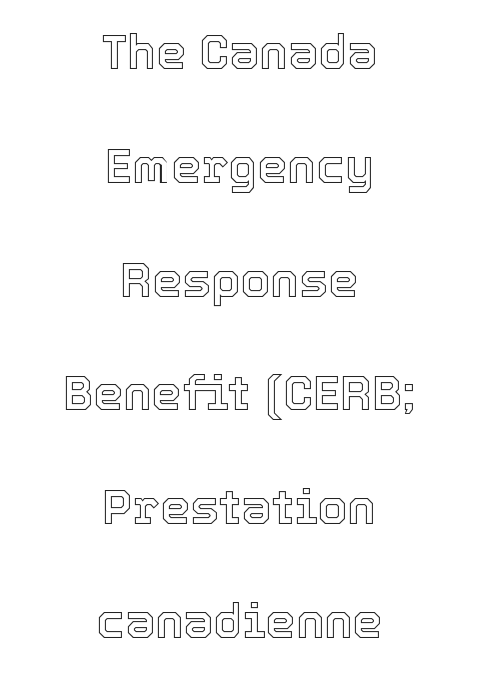
The gap between lines stays unmarked. These lines stack symmetrically, like a column narrowing and widening about its center. These lines stand farther apart than default settings would place them. You could not count columns in this text — the font is proportionally spaced.
